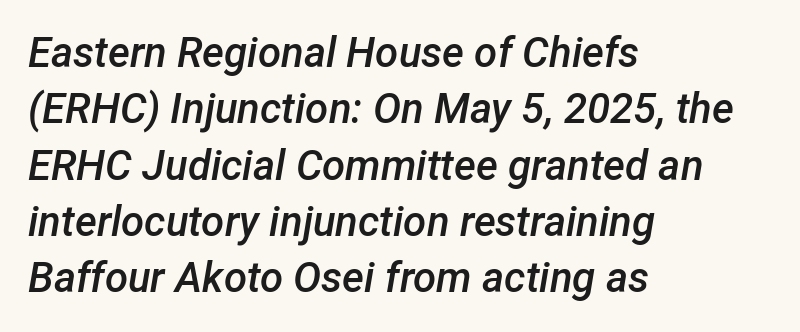
Q: Is the text bold? A: Semi-bold.
Q: Is the text italic (slanted)? A: Yes, it leans right by about 12 degrees.
Q: Is the text underlined? A: No.
Q: How is the paragraph aligned? A: Left-aligned.
Q: Is the spacing between letters normal or unusually wide? A: Normal.
Q: Is the spacing between lines tight, normal or loose? A: Normal.
Q: Width (condensed, normal, or wide)? A: Normal.
Q: Stroke contrast? A: Low.
Q: x-height? A: Medium.
Q: Monospaced? A: No.
